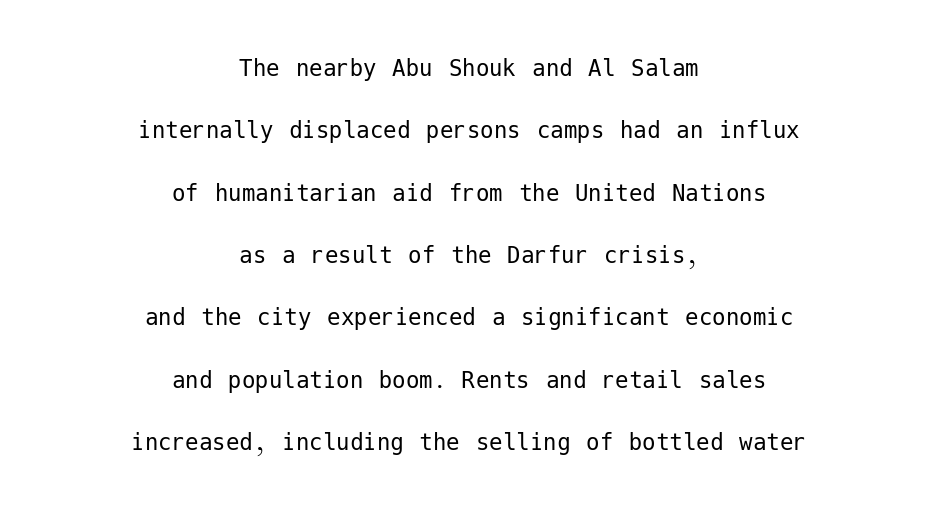
Descenders hang freely into open space. This is the regular roman posture of the typeface. Honestly, the letter spacing is just normal — you wouldn't notice it. Counters stay open thanks to moderate or lighter strokes.
